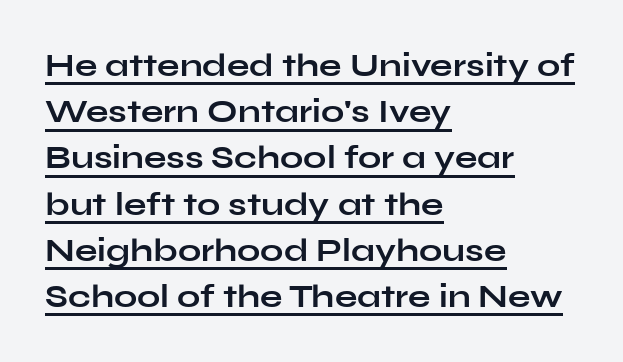
Q: Is the text bold? A: Yes.
Q: Is the text italic (slanted)? A: No, it is upright.
Q: Is the typeface a serif or a sans-serif typeface? A: Sans-serif.
Q: Is the text underlined? A: Yes.
Q: How is the paragraph aligned? A: Left-aligned.
Q: Is the spacing between letters normal or unusually wide? A: Normal.
Q: Is the spacing between lines tight, normal or loose? A: Normal.
Q: Width (condensed, normal, or wide)? A: Wide.
Q: Stroke contrast? A: Low.
Q: x-height? A: Medium.
Q: Monospaced? A: No.
